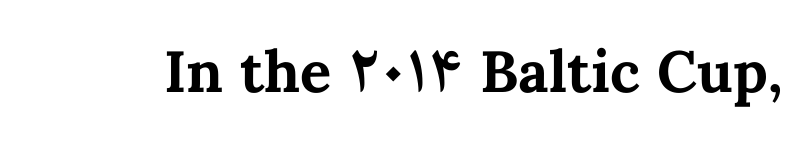
{"italic": "no", "bold": "yes", "weight": "bold", "width": "normal", "stroke_contrast": "medium", "x_height": "medium", "monospaced": "no", "underline": "no", "letter_spacing": "normal", "letter_spacing_em": 0.0, "glyph_px": 58}
